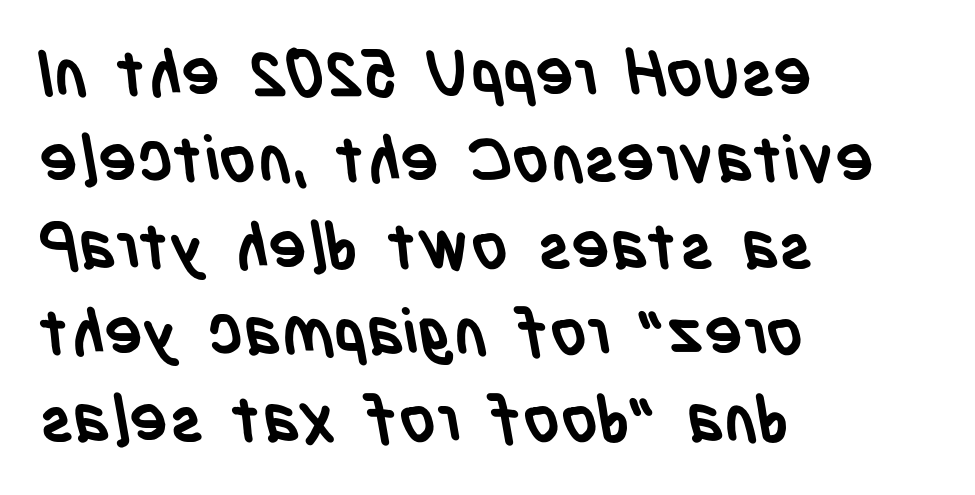
Q: Is the text bold? A: Yes.
Q: Is the typeface a serif or a sans-serif typeface? A: Sans-serif.
Q: Is the text underlined? A: No.
Q: How is the paragraph aligned? A: Left-aligned.
Q: Is the spacing between letters normal or unusually wide? A: Normal.
Q: Is the spacing between lines tight, normal or loose? A: Normal.
Q: Width (condensed, normal, or wide)? A: Condensed.
Q: Stroke contrast? A: Low.
Q: x-height? A: Large.
Q: Monospaced? A: No.
